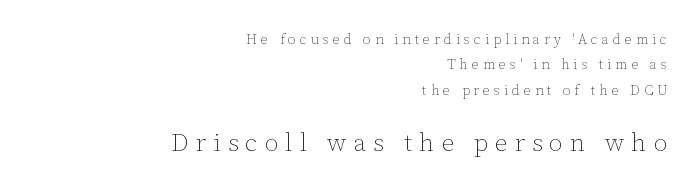
Only glyphs here, with clear space below each row. The strokes carry an ordinary text weight at most. Caption: upper text group reduced, lower text group enlarged. Does extra space separate the letters? Yes, quite a lot of it. Posture: upright roman.
